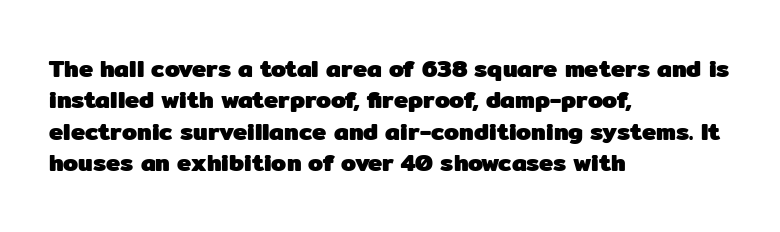
Caption: standard tracking, unaltered. In CSS terms this would be text-align: left. Unlike italic type, these characters show no tilt at all. A dark, heavy texture on the line: the type is bold.
